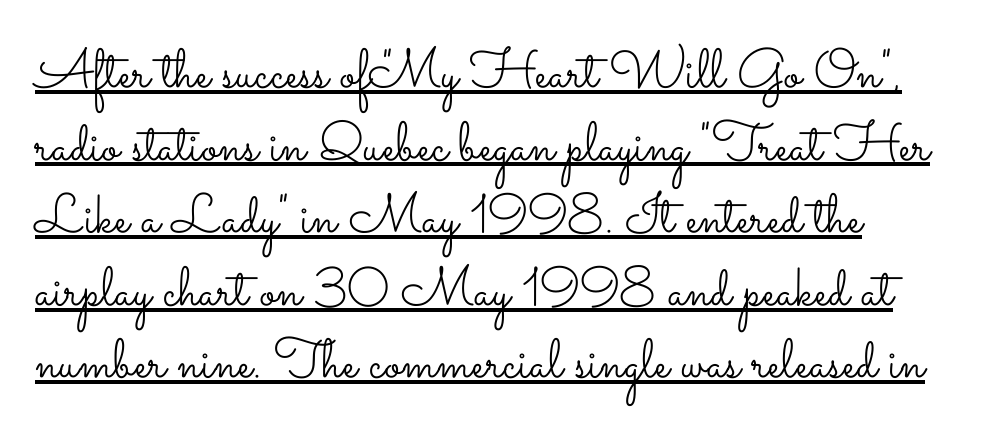
The image shows 55 px light, wide type; set left-aligned, normal line spacing (1.32x), normal letter spacing, underlined; low stroke contrast and a small x-height.
